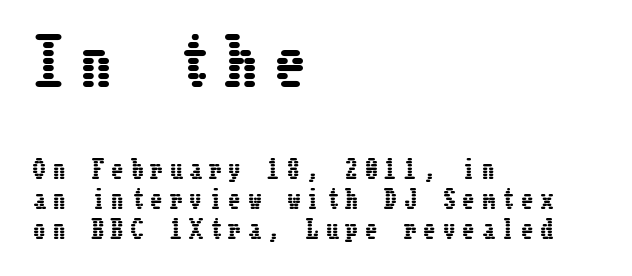
Q: Is the text italic (slanted)? A: No, it is upright.
Q: Is the text underlined? A: No.
Q: How is the paragraph aligned? A: Left-aligned.
Q: Is the spacing between letters normal or unusually wide? A: Unusually wide.
Q: Which block of text is set in a larger size, the first (top) or the second (bottom)? A: The first (top) one.
Q: Width (condensed, normal, or wide)? A: Condensed.
Q: Stroke contrast? A: Low.
Q: x-height? A: Medium.
